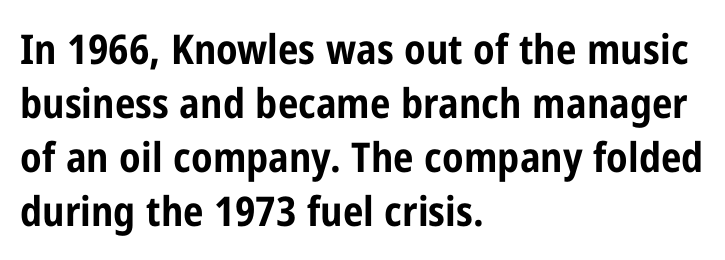
A classic flush-left, rag-right setting is used for this passage. Each letter keeps its own natural width here, so spacing adapts to shape. Just letters on the line, the space beneath them empty. On the weight axis this lands at bold, roughly 700.
